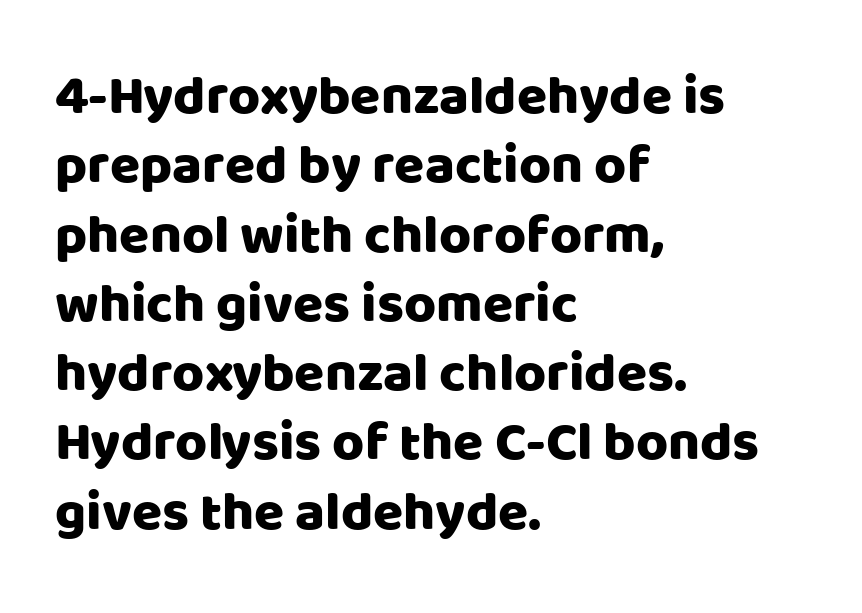
The image shows 55 px sans-serif type, upright; set left-aligned, normal line spacing (1.26x), normal letter spacing, not underlined; low stroke contrast and a large x-height.
